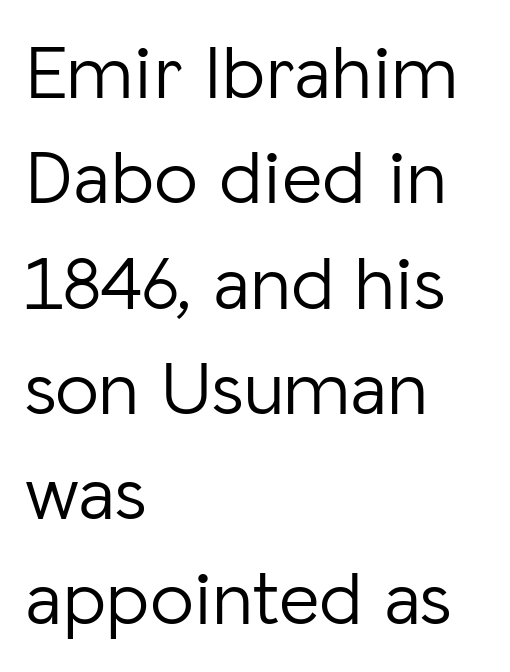
{"serif": "no", "italic": "no", "bold": "no", "weight": "light", "width": "normal", "stroke_contrast": "low", "x_height": "medium", "monospaced": "no", "underline": "no", "align": "left", "line_spacing": "normal", "line_spacing_ratio": 1.35, "letter_spacing": "normal", "letter_spacing_em": 0.0, "glyph_px": 78}
